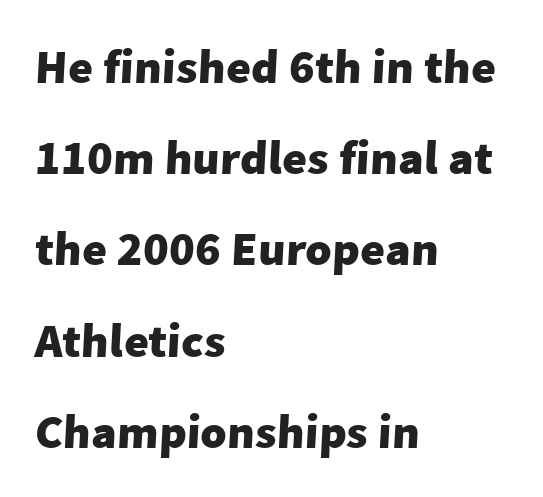
Q: Is the text bold? A: Yes.
Q: Is the typeface a serif or a sans-serif typeface? A: Sans-serif.
Q: Is the text underlined? A: No.
Q: How is the paragraph aligned? A: Left-aligned.
Q: Is the spacing between letters normal or unusually wide? A: Normal.
Q: Is the spacing between lines tight, normal or loose? A: Loose.
Q: Width (condensed, normal, or wide)? A: Normal.
Q: Stroke contrast? A: Low.
Q: x-height? A: Medium.
Q: Monospaced? A: No.
